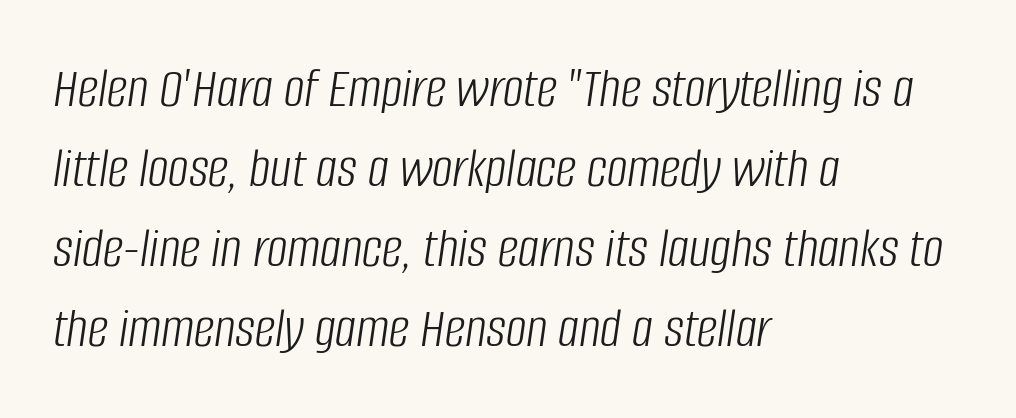
{"italic": "yes", "lean": "right", "slant_degrees": 8, "bold": "no", "weight": "light", "width": "condensed", "stroke_contrast": "low", "x_height": "large", "monospaced": "no", "underline": "no", "align": "left", "line_spacing": "normal", "line_spacing_ratio": 1.38, "letter_spacing": "normal", "letter_spacing_em": 0.0, "glyph_px": 58}
